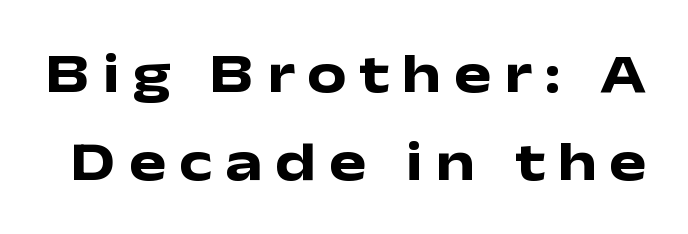
The image shows 56 px heavy, wide sans-serif type, upright; set normal line spacing (1.58x), unusually wide letter spacing (+0.22 em), not underlined; low stroke contrast and a medium x-height.
